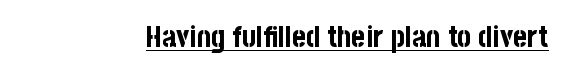
{"serif": "no", "italic": "no", "bold": "yes", "weight": "bold", "width": "condensed", "stroke_contrast": "low", "x_height": "large", "monospaced": "no", "underline": "yes", "letter_spacing": "normal", "letter_spacing_em": 0.0, "glyph_px": 30}
